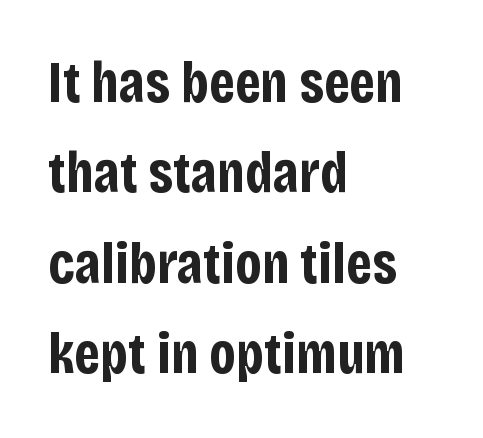
No italicization has been applied; the sample stays upright. The typeface chosen for these lines omits serifs. Teacher's note: observe the even left margin — that is flush-left alignment. No word sits above an underline. Observe the ordinary spacing: letters are neighbours, not strangers. Weight check: bold — yes, fully.
